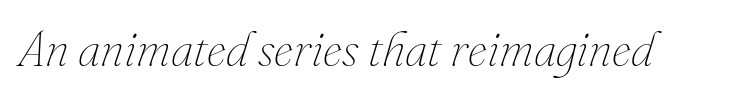
Q: Is the text bold? A: No.
Q: Is the text italic (slanted)? A: Yes, it leans right by about 16 degrees.
Q: Is the text underlined? A: No.
Q: Is the spacing between letters normal or unusually wide? A: Normal.
Q: Width (condensed, normal, or wide)? A: Normal.
Q: Stroke contrast? A: Medium.
Q: x-height? A: Small.
Q: Monospaced? A: No.
